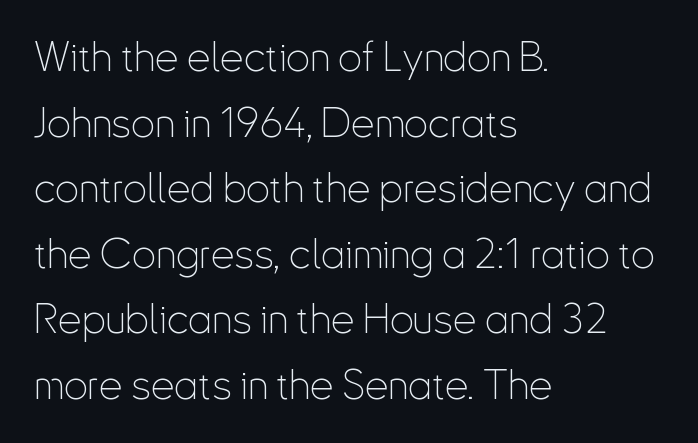
The image shows 42 px thin, condensed sans-serif type, upright; set left-aligned, normal line spacing (1.56x), normal letter spacing, not underlined; low stroke contrast and a small x-height.
